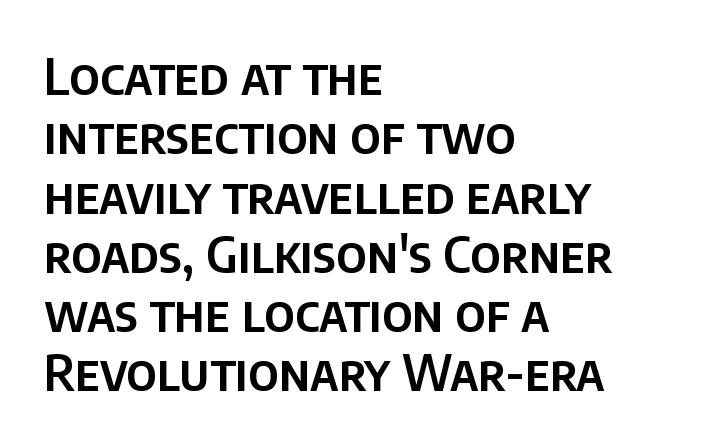
{"serif": "no", "italic": "no", "width": "normal", "stroke_contrast": "low", "x_height": "large", "monospaced": "no", "underline": "no", "align": "left", "line_spacing_ratio": 1.21, "letter_spacing": "normal", "letter_spacing_em": 0.0, "glyph_px": 49}
